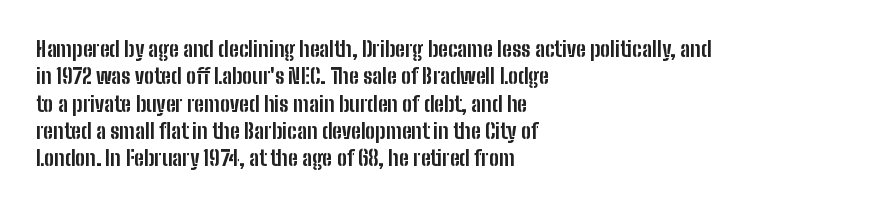
{"italic": "no", "bold": "yes", "underline": "no", "align": "left", "line_spacing": "normal", "line_spacing_ratio": 1.3, "letter_spacing": "normal", "letter_spacing_em": 0.0, "glyph_px": 21}
